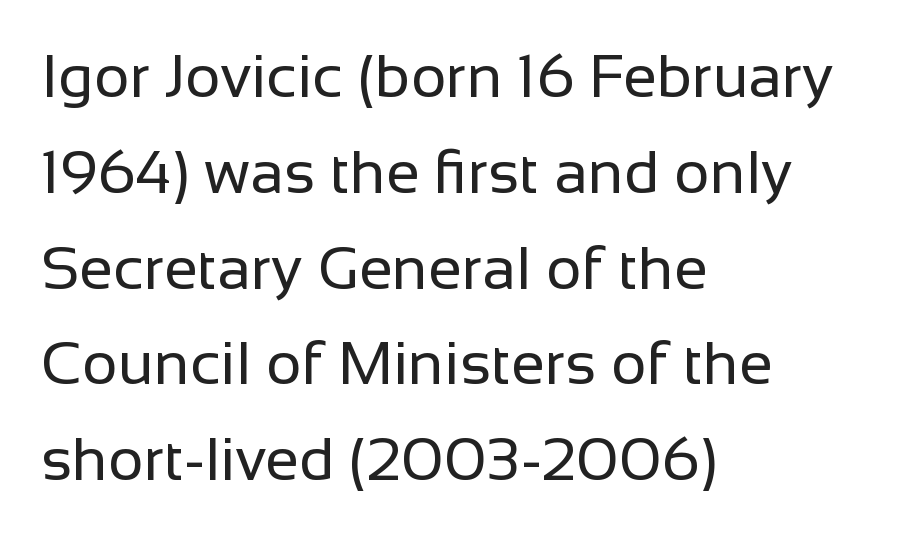
Q: Is the text bold? A: No.
Q: Is the text italic (slanted)? A: No, it is upright.
Q: Is the typeface a serif or a sans-serif typeface? A: Sans-serif.
Q: Is the text underlined? A: No.
Q: How is the paragraph aligned? A: Left-aligned.
Q: Is the spacing between letters normal or unusually wide? A: Normal.
Q: Is the spacing between lines tight, normal or loose? A: Normal.
Q: Width (condensed, normal, or wide)? A: Normal.
Q: Stroke contrast? A: Low.
Q: x-height? A: Medium.
Q: Monospaced? A: No.
